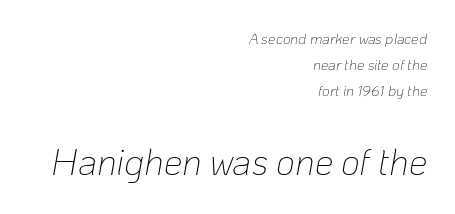
The image shows 37 px thin type, italic (leaning right); set right-aligned, line spacing 1.75x, normal letter spacing, not underlined; the second (bottom) block is 2.47x larger; low stroke contrast and a medium x-height.
